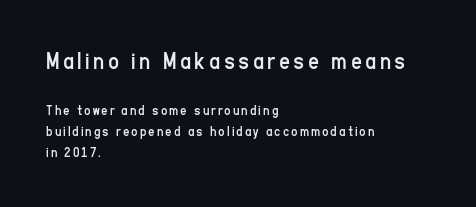
The image shows 24 px text type, upright; set left-aligned, normal line spacing (1.5x), not underlined; the first (top) block is 1.71x larger.
